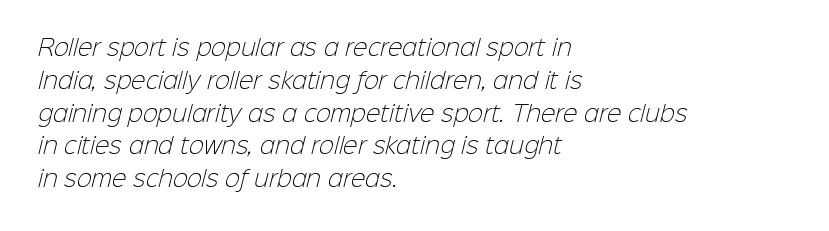
{"bold": "no", "underline": "no", "align": "left", "line_spacing": "normal", "line_spacing_ratio": 1.49, "letter_spacing": "normal", "letter_spacing_em": 0.0, "glyph_px": 22}
